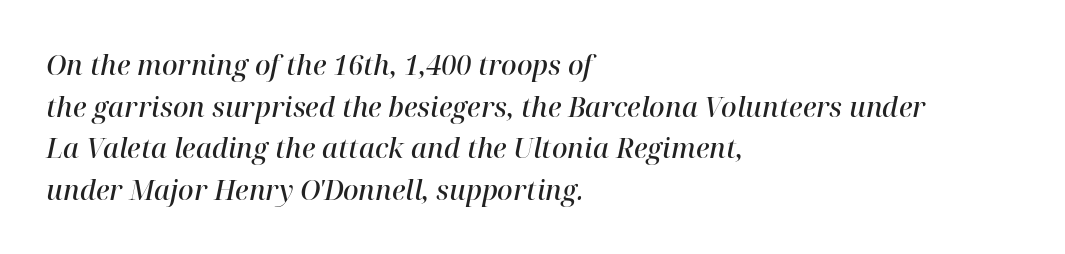
Q: Is the text bold? A: Semi-bold.
Q: Is the text italic (slanted)? A: Yes, it leans right by about 12 degrees.
Q: Is the text underlined? A: No.
Q: How is the paragraph aligned? A: Left-aligned.
Q: Is the spacing between letters normal or unusually wide? A: Normal.
Q: Is the spacing between lines tight, normal or loose? A: Normal.
